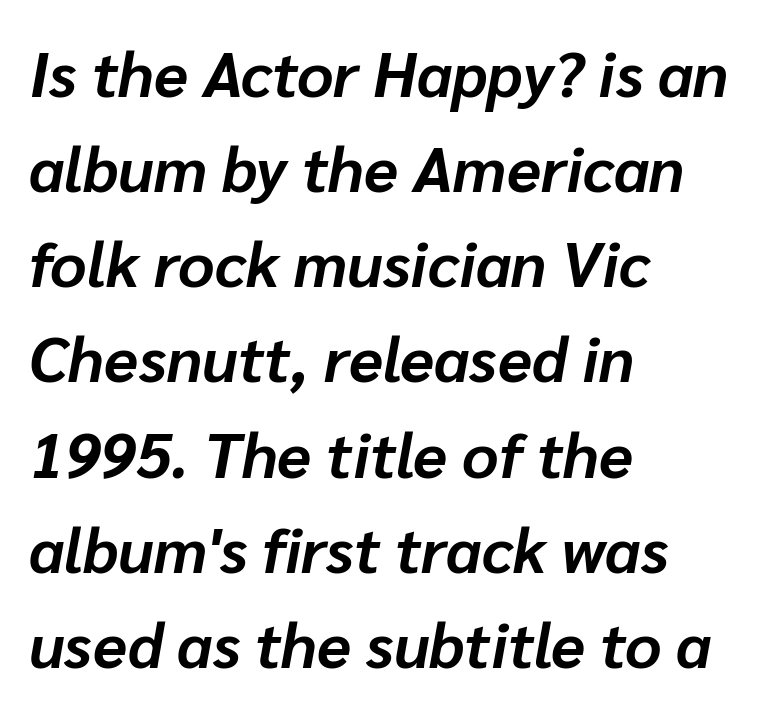
The image shows 63 px bold type, italic (leaning right); set left-aligned, normal line spacing (1.51x), normal letter spacing, not underlined; low stroke contrast and a medium x-height.
